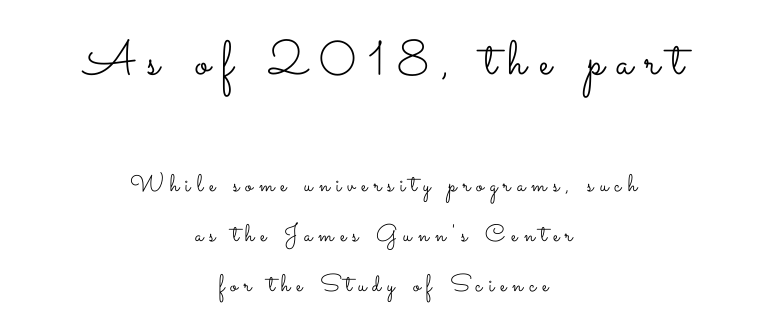
Q: Is the text bold? A: No.
Q: Is the text italic (slanted)? A: Yes.
Q: Is the text underlined? A: No.
Q: How is the paragraph aligned? A: Centered.
Q: Is the spacing between letters normal or unusually wide? A: Unusually wide.
Q: Is the spacing between lines tight, normal or loose? A: Loose.
Q: Which block of text is set in a larger size, the first (top) or the second (bottom)? A: The first (top) one.
Q: Width (condensed, normal, or wide)? A: Wide.
Q: Stroke contrast? A: Low.
Q: x-height? A: Small.
Q: Monospaced? A: No.
